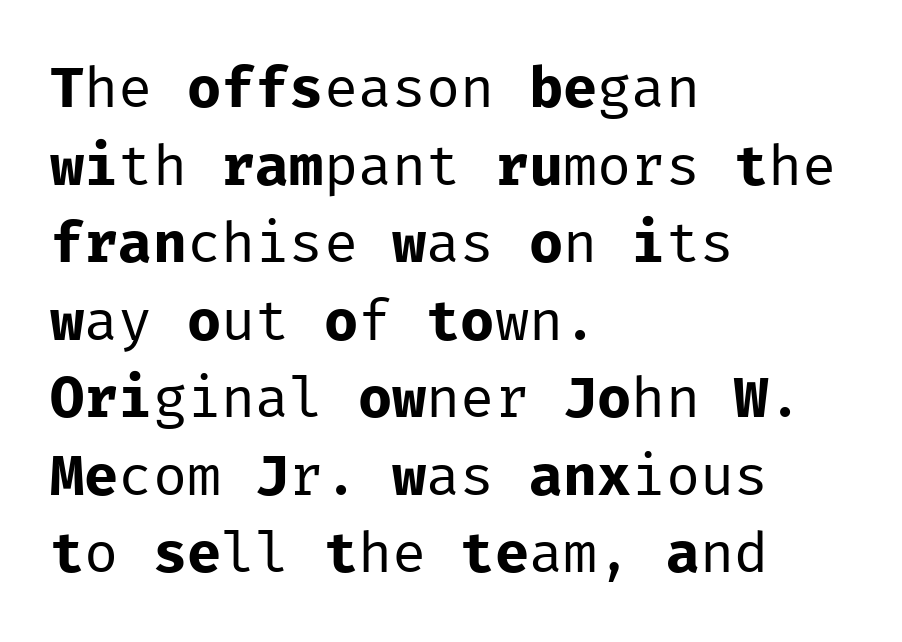
A typesetter would mark this as roman, not italic. Casual observation: everything's shoved over to the left. No extra ink here — the face is not bold. The letters sit at their default tracking, neither squeezed nor spread. Is this a sans? Yes — the strokes have no serifs.
